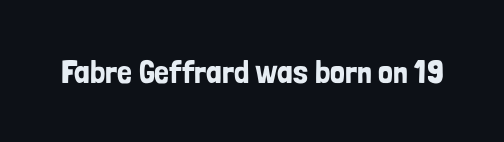
Q: Is the text italic (slanted)? A: No, it is upright.
Q: Is the typeface a serif or a sans-serif typeface? A: Sans-serif.
Q: Is the text underlined? A: No.
Q: Is the spacing between letters normal or unusually wide? A: Normal.
Q: Width (condensed, normal, or wide)? A: Condensed.
Q: Stroke contrast? A: Low.
Q: x-height? A: Medium.
Q: Monospaced? A: No.
